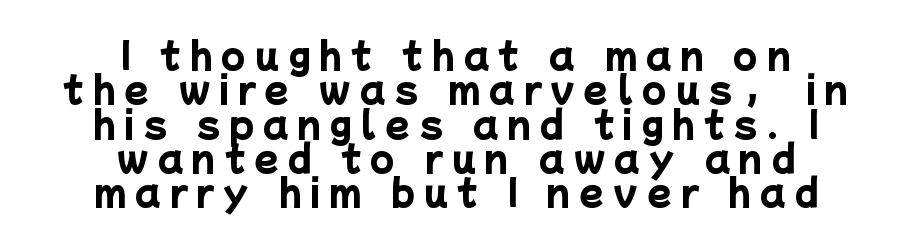
{"serif": "no", "bold": "yes", "weight": "heavy", "width": "normal", "stroke_contrast": "low", "x_height": "medium", "monospaced": "no", "underline": "no", "align": "center", "line_spacing": "tight", "line_spacing_ratio": 0.98, "letter_spacing": "wide", "letter_spacing_em": 0.26, "glyph_px": 35}
